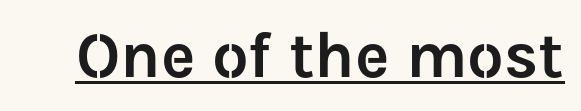
The image shows 65 px sans-serif type, upright; set normal letter spacing, underlined; low stroke contrast and a medium x-height.
